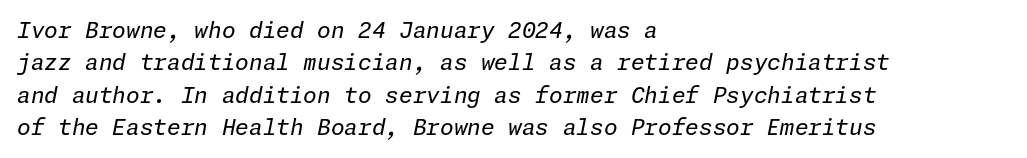
You could call the tracking neutral — neither tight nor loose. The ragged edge is on the right, which tells us the setting is flush left. Is the type heavy? It reads as light-to-regular instead. Normally led — the rows are evenly, conventionally spaced. Compared with ordinary roman type, these characters are visibly tilted.
